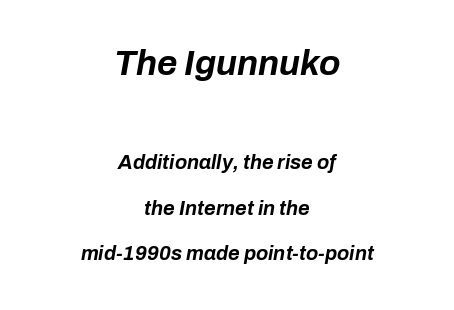
The image shows 35 px bold type, italic (leaning right); set centered, loose line spacing (2.27x), normal letter spacing, not underlined; the first (top) block is 1.75x larger; low stroke contrast and a medium x-height.
